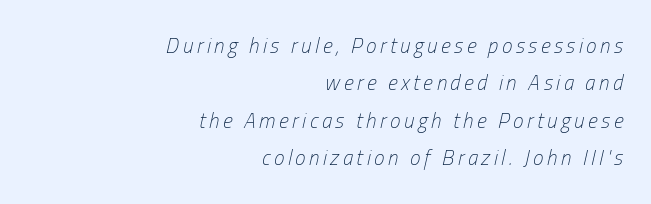
Q: Is the text bold? A: No.
Q: Is the text italic (slanted)? A: Yes, it leans right by about 13 degrees.
Q: Is the text underlined? A: No.
Q: How is the paragraph aligned? A: Right-aligned.
